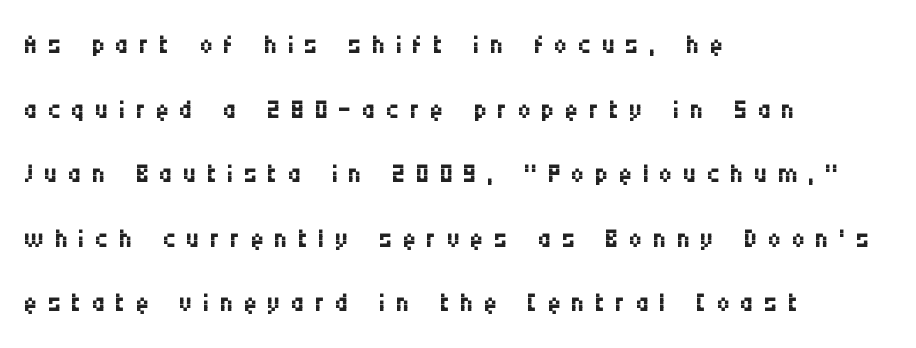
{"serif": "no", "italic": "no", "bold": "no", "weight": "regular", "width": "condensed", "stroke_contrast": "medium", "x_height": "large", "monospaced": "no", "underline": "no", "align": "left", "line_spacing": "normal", "line_spacing_ratio": 1.7, "letter_spacing": "wide", "letter_spacing_em": 0.26, "glyph_px": 38}
